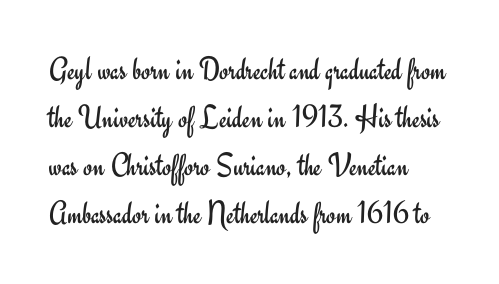
The image shows 33 px regular-weight sans-serif type; set left-aligned, normal line spacing (1.45x), normal letter spacing, not underlined; low stroke contrast and a small x-height.
